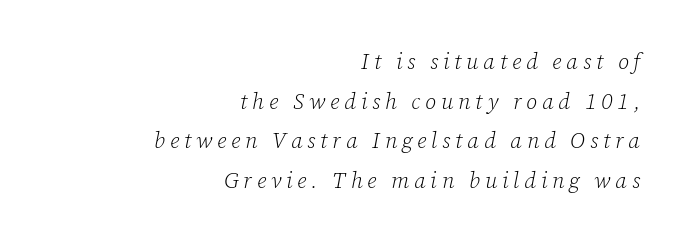
This rendering widens character spacing well past its baseline value. Clear beneath every line of the passage. Counters stay open thanks to moderate or lighter strokes. These lines were composed using italics.
